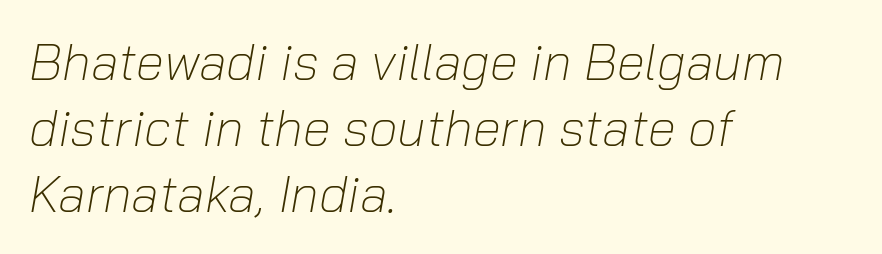
Check the space under the baseline: it is left empty. Line beginnings align vertically; line endings do not. The face used here is proportionally spaced, like ordinary book or web type. The glyphs look as if they've been sheared to an angle. The line texture is even and compact thanks to regular tracking. This reads as an unemphasized weight, regular at the heaviest.
